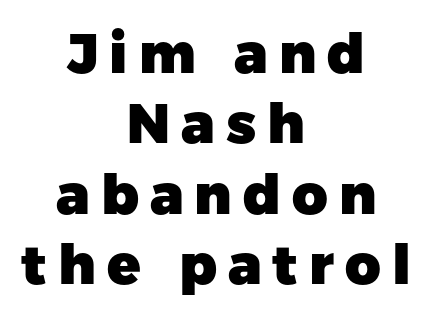
The image shows 55 px heavy sans-serif type, upright; set centered, normal line spacing (1.28x), unusually wide letter spacing (+0.2 em), not underlined; low stroke contrast and a medium x-height.
